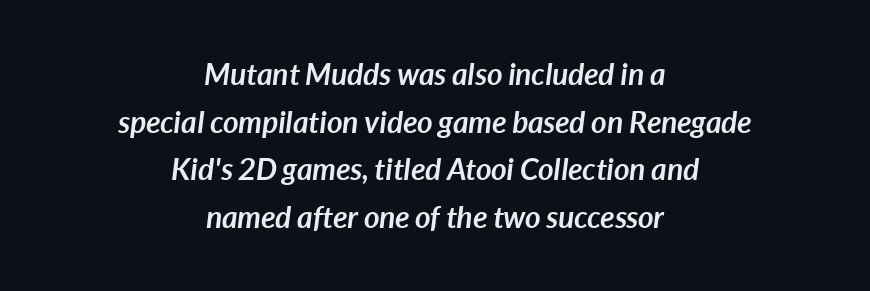
{"italic": "yes", "lean": "right", "slant_degrees": 7, "bold": "yes", "weight": "semibold", "width": "normal", "stroke_contrast": "low", "x_height": "medium", "monospaced": "no", "underline": "no", "align": "center", "line_spacing": "normal", "line_spacing_ratio": 1.59, "letter_spacing": "normal", "letter_spacing_em": 0.0, "glyph_px": 30}
